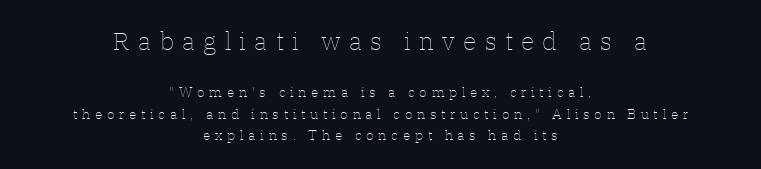
The font's upright variant was chosen for this text. Centered paragraph, ragged on both sides. This sample uses expanded letter spacing, leaving extra air between glyphs. Type without underlining. The first block has been scaled up relative to the second.
